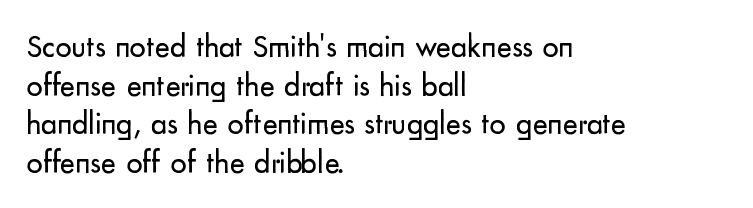
{"serif": "no", "italic": "no", "bold": "no", "weight": "regular", "width": "normal", "stroke_contrast": "low", "x_height": "small", "monospaced": "no", "underline": "no", "align": "left", "line_spacing_ratio": 1.21, "letter_spacing": "normal", "letter_spacing_em": 0.0, "glyph_px": 32}
